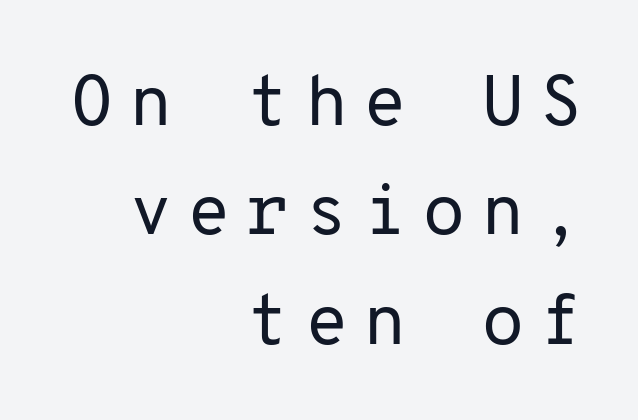
{"serif": "no", "italic": "no", "bold": "no", "weight": "regular", "width": "normal", "stroke_contrast": "low", "x_height": "medium", "monospaced": "yes", "underline": "no", "align": "right", "line_spacing": "normal", "line_spacing_ratio": 1.54, "letter_spacing": "wide", "letter_spacing_em": 0.21, "glyph_px": 71}
